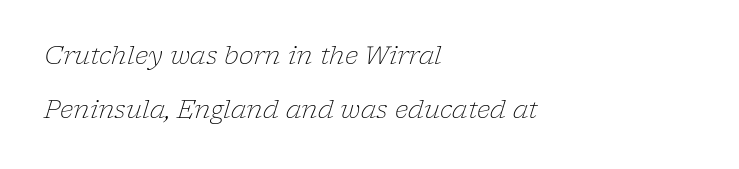
Look at the tracking — it's just the regular setting, nothing added. The axis of the letterforms is tilted away from vertical. The weight would be labelled regular, book, light, or lighter still. The glyphs are unaccompanied by any horizontal stroke below them. Reading down the block, your eye returns to a fixed left position each line. Leading is clearly above the norm, producing a sparse column.
